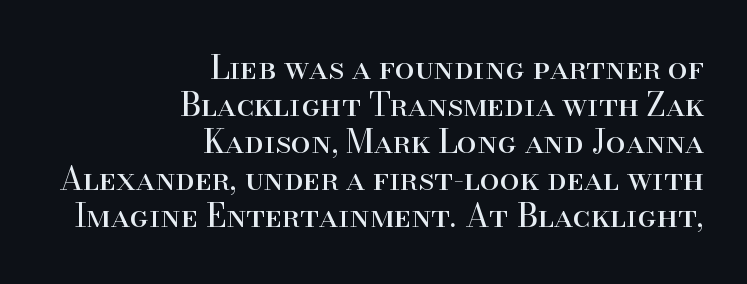
{"serif": "yes", "italic": "no", "bold": "no", "weight": "regular", "width": "normal", "stroke_contrast": "high", "x_height": "small", "monospaced": "no", "underline": "no", "align": "right", "line_spacing_ratio": 1.16, "letter_spacing": "normal", "letter_spacing_em": 0.0, "glyph_px": 32}
